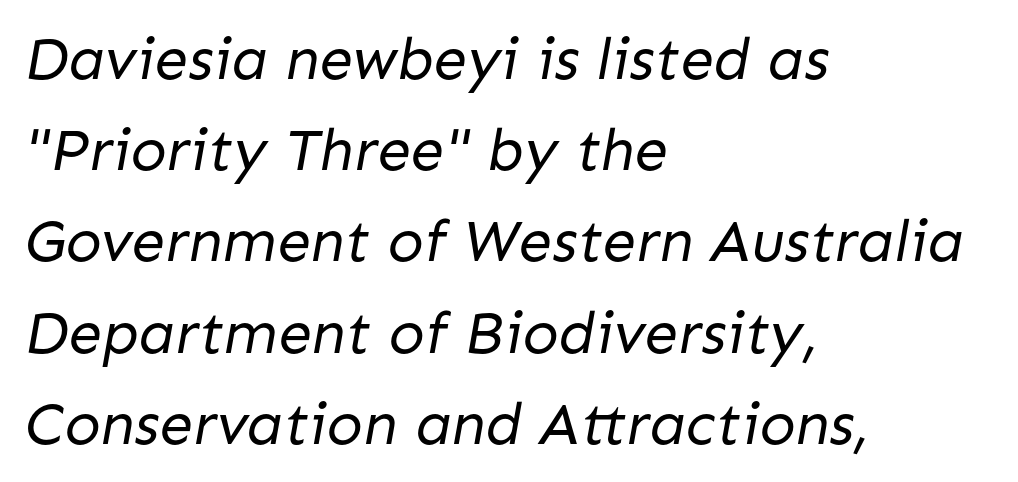
Q: Is the text bold? A: No.
Q: Is the typeface a serif or a sans-serif typeface? A: Sans-serif.
Q: Is the text underlined? A: No.
Q: How is the paragraph aligned? A: Left-aligned.
Q: Is the spacing between letters normal or unusually wide? A: Normal.
Q: Is the spacing between lines tight, normal or loose? A: Normal.
Q: Width (condensed, normal, or wide)? A: Normal.
Q: Stroke contrast? A: Low.
Q: x-height? A: Medium.
Q: Monospaced? A: No.
